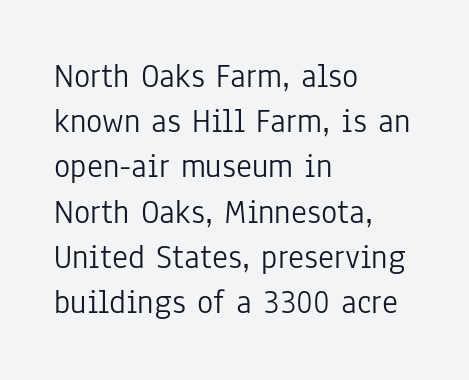
Q: Is the text bold? A: No.
Q: Is the text italic (slanted)? A: No, it is upright.
Q: Is the typeface a serif or a sans-serif typeface? A: Sans-serif.
Q: Is the text underlined? A: No.
Q: How is the paragraph aligned? A: Left-aligned.
Q: Is the spacing between letters normal or unusually wide? A: Normal.
Q: Is the spacing between lines tight, normal or loose? A: Normal.
Q: Width (condensed, normal, or wide)? A: Condensed.
Q: Stroke contrast? A: Low.
Q: x-height? A: Medium.
Q: Monospaced? A: No.
